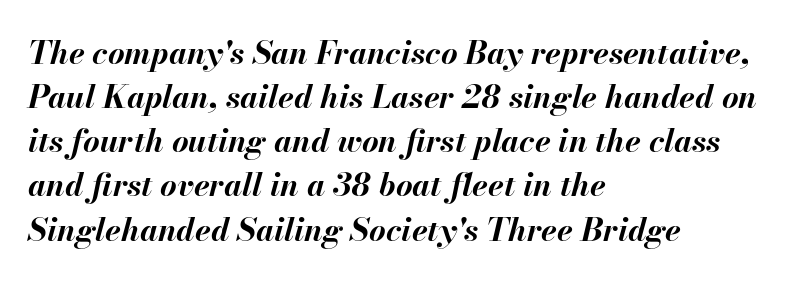
{"italic": "yes", "lean": "right", "slant_degrees": 13, "bold": "yes", "weight": "bold", "width": "normal", "stroke_contrast": "medium", "x_height": "small", "monospaced": "no", "underline": "no", "align": "left", "line_spacing": "normal", "line_spacing_ratio": 1.38, "letter_spacing": "normal", "letter_spacing_em": 0.0, "glyph_px": 32}
